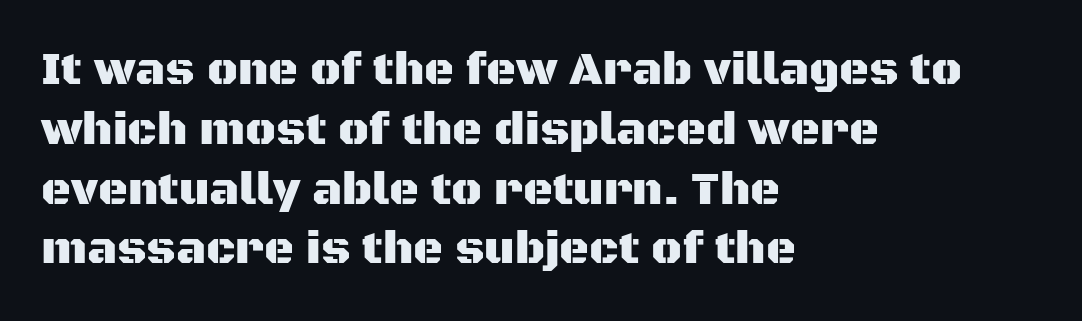
{"serif": "no", "italic": "no", "width": "normal", "stroke_contrast": "medium", "x_height": "large", "monospaced": "no", "underline": "no", "align": "left", "line_spacing": "normal", "line_spacing_ratio": 1.3, "letter_spacing": "normal", "letter_spacing_em": 0.0, "glyph_px": 46}
